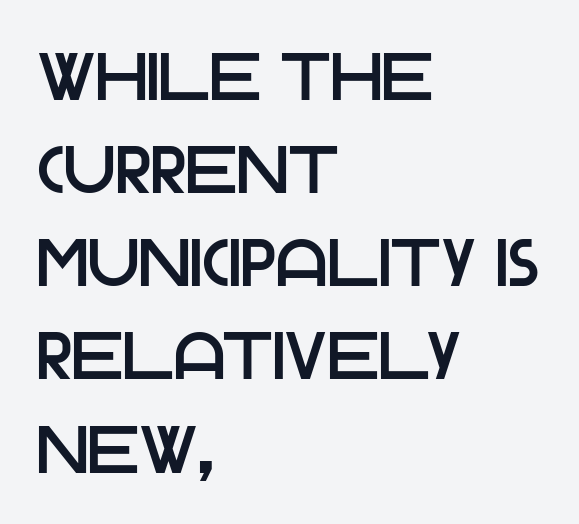
Every stem runs plumb, perpendicular to the baseline. Spacing verdict: proportional, widths tailored to each character. Whoever set this chose a conventional vertical rhythm. No word sits above an underline.
